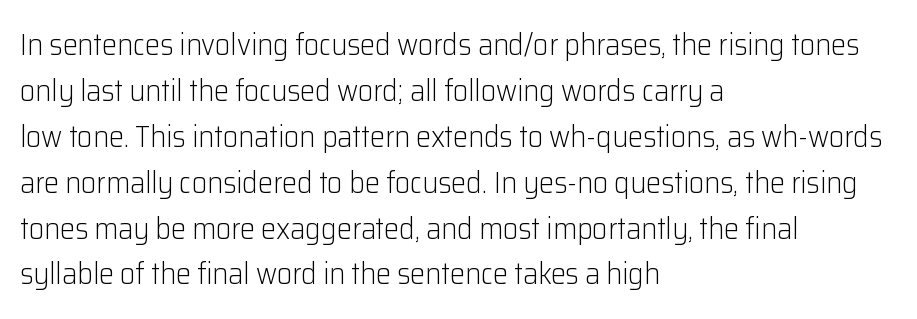
Q: Is the text bold? A: No.
Q: Is the text italic (slanted)? A: No, it is upright.
Q: Is the typeface a serif or a sans-serif typeface? A: Sans-serif.
Q: Is the text underlined? A: No.
Q: How is the paragraph aligned? A: Left-aligned.
Q: Is the spacing between letters normal or unusually wide? A: Normal.
Q: Is the spacing between lines tight, normal or loose? A: Normal.
Q: Width (condensed, normal, or wide)? A: Normal.
Q: Stroke contrast? A: Low.
Q: x-height? A: Medium.
Q: Monospaced? A: No.
